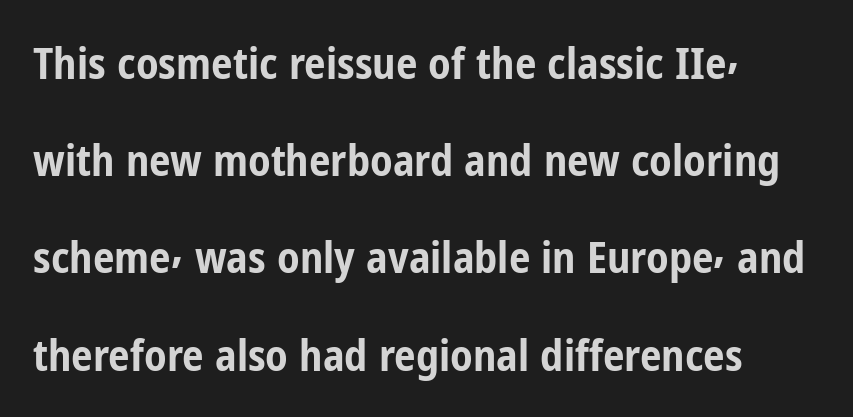
How heavy is the stroke? Heavy — this is a bold. This rendering leaves character spacing at its baseline value. The font's upright variant was chosen for this text. Compared with typical paragraphs, the rows here are farther apart. Typographically, this falls in the sans-serif category. The area under the type is left untouched.
